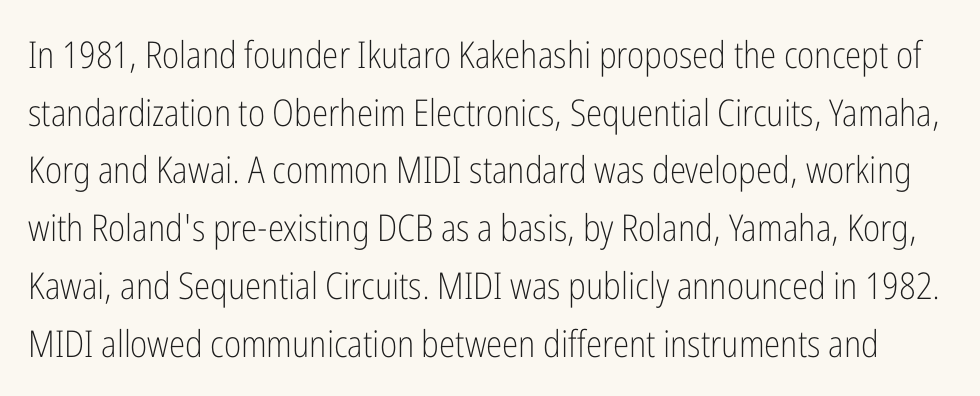
Q: Is the text bold? A: No.
Q: Is the text italic (slanted)? A: No, it is upright.
Q: Is the typeface a serif or a sans-serif typeface? A: Sans-serif.
Q: Is the text underlined? A: No.
Q: Is the spacing between letters normal or unusually wide? A: Normal.
Q: Is the spacing between lines tight, normal or loose? A: Normal.
Q: Width (condensed, normal, or wide)? A: Condensed.
Q: Stroke contrast? A: Low.
Q: x-height? A: Medium.
Q: Monospaced? A: No.
